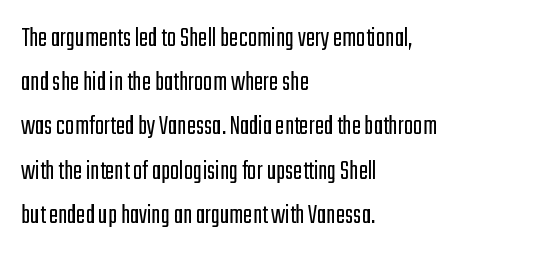
{"serif": "no", "italic": "no", "bold": "no", "weight": "light", "width": "condensed", "stroke_contrast": "low", "x_height": "medium", "monospaced": "no", "underline": "no", "align": "left", "line_spacing": "normal", "line_spacing_ratio": 1.58, "letter_spacing": "normal", "letter_spacing_em": 0.0, "glyph_px": 28}
